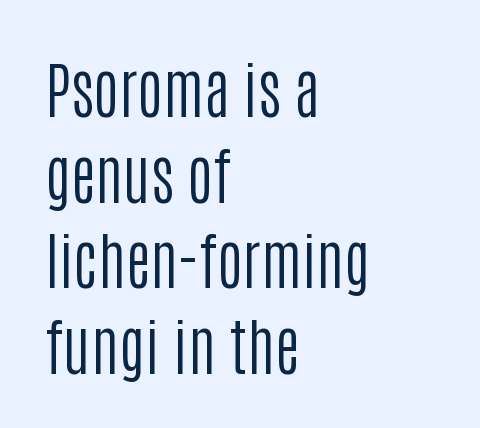
Is the letter spacing exaggerated? No — it looks like the ordinary default. Character widths vary here, with narrow letters taking less room than wide ones. The baseline area is clear. The block of text has a typical density, with ordinary space between rows.
